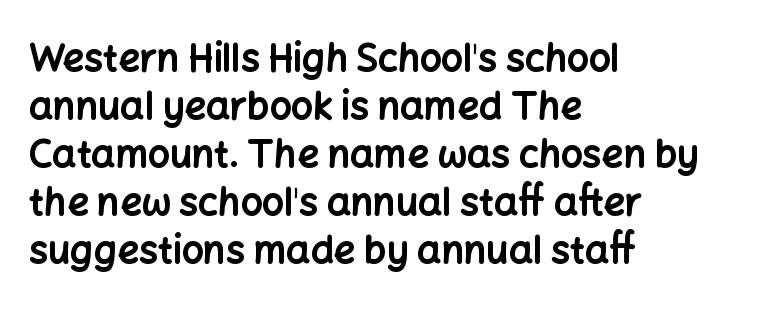
Q: Is the text bold? A: Yes.
Q: Is the text italic (slanted)? A: No, it is upright.
Q: Is the typeface a serif or a sans-serif typeface? A: Sans-serif.
Q: Is the text underlined? A: No.
Q: How is the paragraph aligned? A: Left-aligned.
Q: Is the spacing between letters normal or unusually wide? A: Normal.
Q: Is the spacing between lines tight, normal or loose? A: Normal.
Q: Width (condensed, normal, or wide)? A: Normal.
Q: Stroke contrast? A: Low.
Q: x-height? A: Medium.
Q: Monospaced? A: No.
